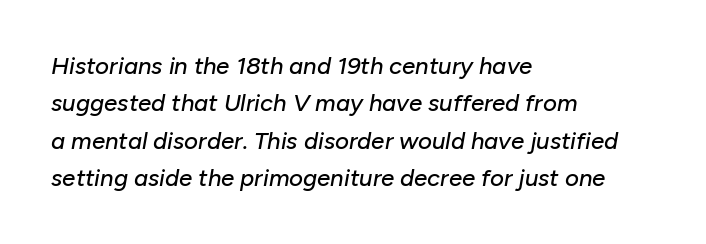
The image shows 24 px text type, italic (leaning right); set left-aligned, normal line spacing (1.56x), normal letter spacing, not underlined.
